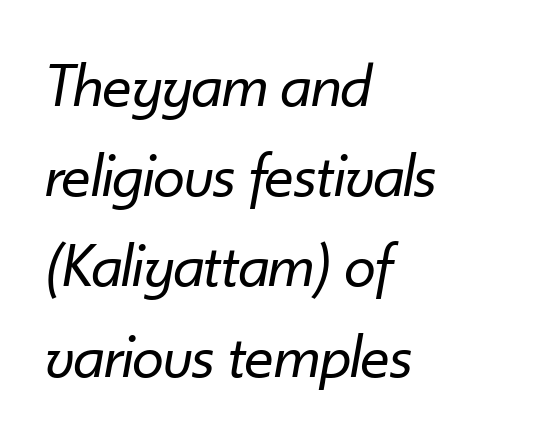
Each line starts at the same left margin while the right side varies. Proportional: the letters do not fall into vertical columns. You can tell it's italic because the verticals aren't actually vertical. Nobody touched the tracking dial on this one. Words float on clear page, feet unadorned. The font sits on the lighter half of the weight spectrum, regular included.
